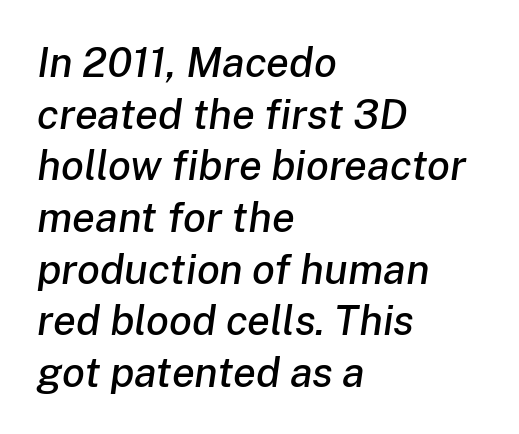
Q: Is the text italic (slanted)? A: Yes, it leans right by about 8 degrees.
Q: Is the text underlined? A: No.
Q: How is the paragraph aligned? A: Left-aligned.
Q: Is the spacing between letters normal or unusually wide? A: Normal.
Q: Width (condensed, normal, or wide)? A: Normal.
Q: Stroke contrast? A: Low.
Q: x-height? A: Medium.
Q: Monospaced? A: No.
